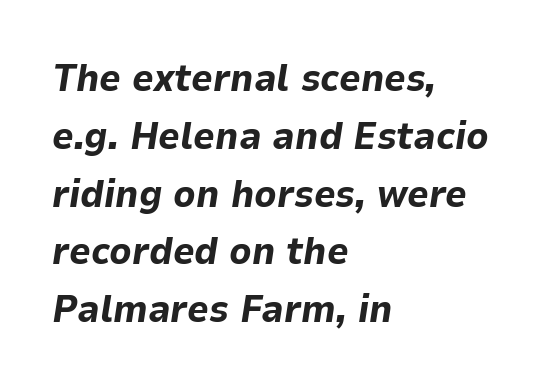
{"italic": "yes", "lean": "right", "slant_degrees": 9, "bold": "yes", "weight": "bold", "width": "normal", "stroke_contrast": "low", "x_height": "medium", "monospaced": "no", "underline": "no", "align": "left", "line_spacing": "normal", "line_spacing_ratio": 1.52, "letter_spacing": "normal", "letter_spacing_em": 0.0, "glyph_px": 38}
